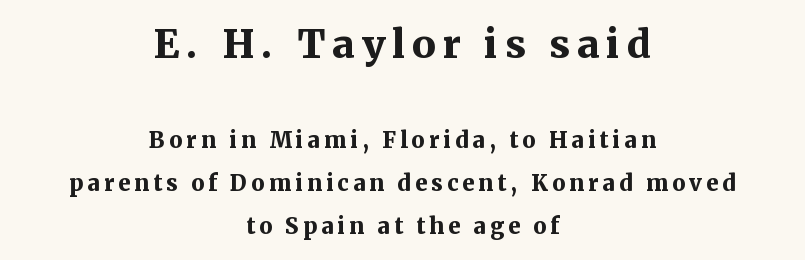
These lines are rendered in a variable-pitch font. Letters rest on an invisible, unmarked baseline. Note: larger setting up top, smaller setting below. On the weight axis this lands at bold, roughly 700. Every stem runs plumb, perpendicular to the baseline.
